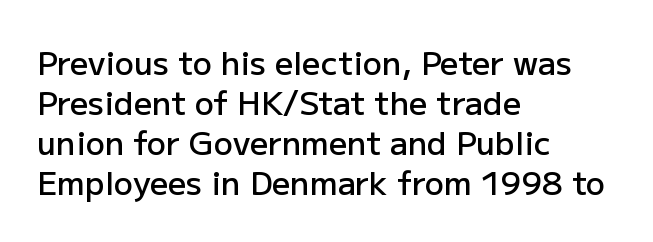
{"serif": "no", "italic": "no", "bold": "semi", "weight": "semibold", "width": "normal", "stroke_contrast": "low", "x_height": "medium", "monospaced": "no", "underline": "no", "align": "left", "line_spacing": "normal", "line_spacing_ratio": 1.25, "letter_spacing": "normal", "letter_spacing_em": 0.0, "glyph_px": 32}
